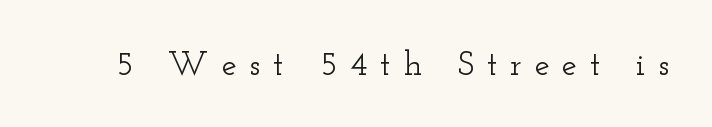
Q: Is the text italic (slanted)? A: No, it is upright.
Q: Is the typeface a serif or a sans-serif typeface? A: Serif.
Q: Is the text underlined? A: No.
Q: Is the spacing between letters normal or unusually wide? A: Unusually wide.
Q: Width (condensed, normal, or wide)? A: Wide.
Q: Stroke contrast? A: Low.
Q: x-height? A: Small.
Q: Monospaced? A: No.
